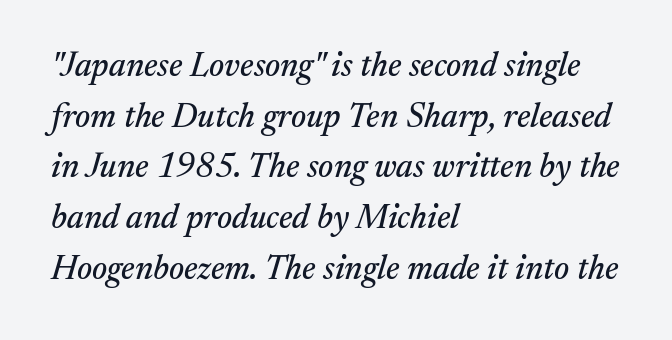
The letters are slanted; this is an italic face. Nobody touched the tracking dial on this one. The specimen omits any rule beneath the text block's lines. The lines in this sample share a left origin and differ only in where they stop.
